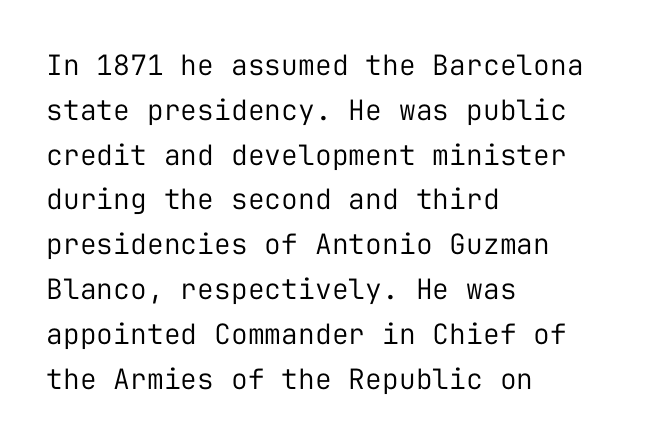
How would I describe the line gaps? Plain and ordinary. Leftover space on each line is placed entirely after the last word. Observe the absence of serifs on each vertical stroke in this sample. Fixed-width glyphs throughout — classic coding-font behaviour. The font's upright variant was chosen for this text. The glyphs are unaccompanied by any horizontal stroke below them.
